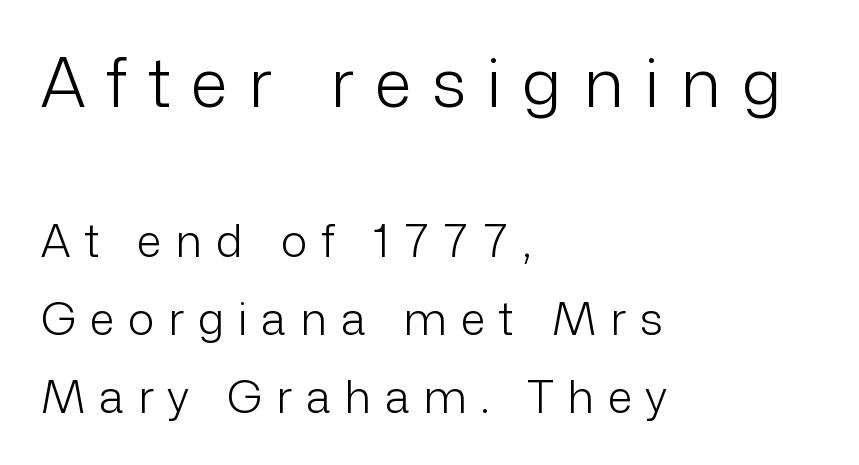
{"serif": "no", "italic": "no", "bold": "no", "weight": "light", "width": "normal", "stroke_contrast": "low", "x_height": "medium", "monospaced": "no", "underline": "no", "align": "left", "line_spacing_ratio": 1.73, "letter_spacing": "wide", "letter_spacing_em": 0.31, "larger_block": "first", "size_ratio": 1.51, "glyph_px": 68}
